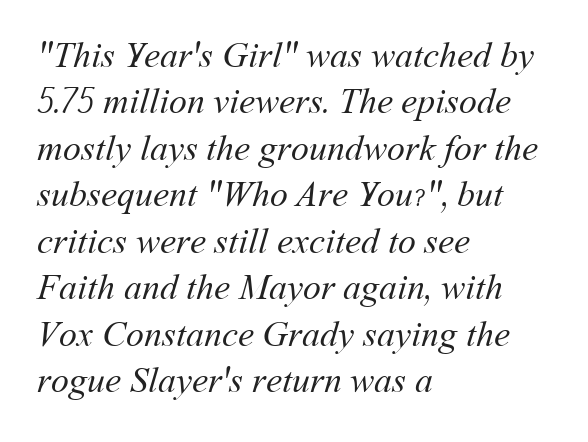
{"bold": "no", "weight": "regular", "width": "normal", "stroke_contrast": "medium", "x_height": "medium", "monospaced": "no", "underline": "no", "align": "left", "line_spacing": "normal", "line_spacing_ratio": 1.29, "letter_spacing": "normal", "letter_spacing_em": 0.0, "glyph_px": 36}
